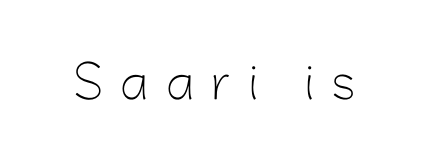
{"serif": "no", "italic": "no", "bold": "no", "weight": "light", "width": "normal", "stroke_contrast": "low", "x_height": "medium", "monospaced": "no", "underline": "no", "letter_spacing": "wide", "letter_spacing_em": 0.41, "glyph_px": 44}
